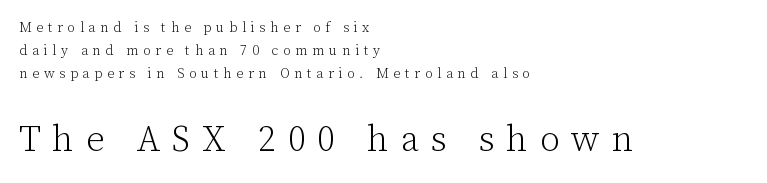
Q: Is the text bold? A: No.
Q: Is the text italic (slanted)? A: No, it is upright.
Q: Is the typeface a serif or a sans-serif typeface? A: Serif.
Q: Is the text underlined? A: No.
Q: How is the paragraph aligned? A: Left-aligned.
Q: Is the spacing between letters normal or unusually wide? A: Unusually wide.
Q: Is the spacing between lines tight, normal or loose? A: Normal.
Q: Which block of text is set in a larger size, the first (top) or the second (bottom)? A: The second (bottom) one.
Q: Width (condensed, normal, or wide)? A: Normal.
Q: Stroke contrast? A: Low.
Q: x-height? A: Medium.
Q: Monospaced? A: No.
